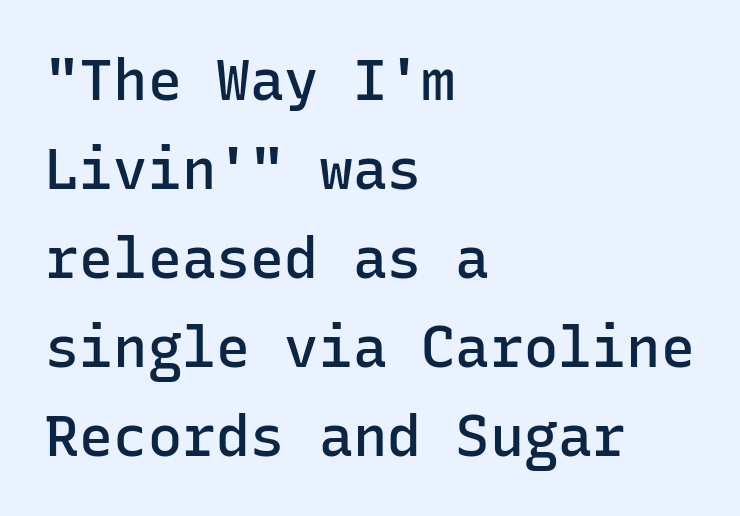
This sample uses an upright cut, with every glyph sitting square on the baseline. The block of text has a typical density, with ordinary space between rows. Think of a typewriter: that constant character pitch is what you see here. The typeface chosen for these lines omits serifs. In terms of weight, the rendering is demibold, just under bold. A typesetter would call this zero additional tracking.
